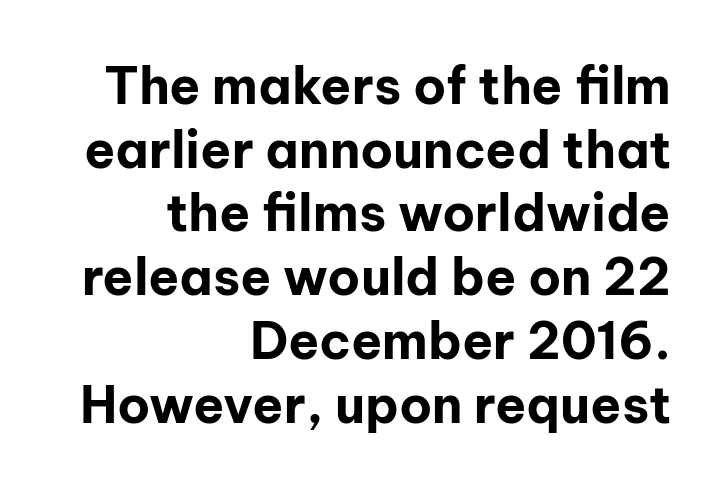
Q: Is the text bold? A: Yes.
Q: Is the text italic (slanted)? A: No, it is upright.
Q: Is the typeface a serif or a sans-serif typeface? A: Sans-serif.
Q: Is the text underlined? A: No.
Q: How is the paragraph aligned? A: Right-aligned.
Q: Is the spacing between letters normal or unusually wide? A: Normal.
Q: Is the spacing between lines tight, normal or loose? A: Normal.
Q: Width (condensed, normal, or wide)? A: Normal.
Q: Stroke contrast? A: Low.
Q: x-height? A: Medium.
Q: Monospaced? A: No.
